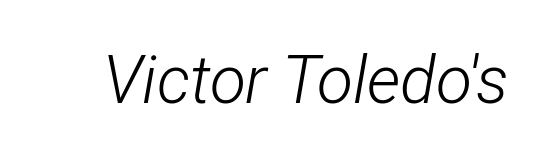
Q: Is the text bold? A: No.
Q: Is the text italic (slanted)? A: Yes, it leans right by about 12 degrees.
Q: Is the text underlined? A: No.
Q: Is the spacing between letters normal or unusually wide? A: Normal.
Q: Width (condensed, normal, or wide)? A: Condensed.
Q: Stroke contrast? A: Low.
Q: x-height? A: Medium.
Q: Monospaced? A: No.
